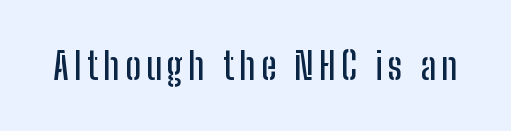
{"serif": "no", "italic": "no", "width": "condensed", "stroke_contrast": "low", "x_height": "medium", "monospaced": "no", "underline": "no", "glyph_px": 37}
